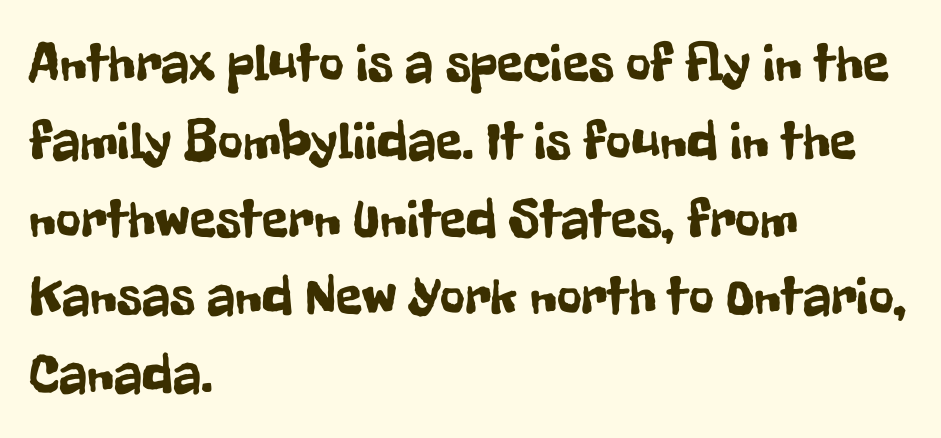
What's the leading like? Ordinary, nothing unusual. Look at the bottom of the vertical strokes: they stop flat, with no serifs. Casual observation: everything's shoved over to the left. Spacing between characters is what you'd get straight out of the box. Notice how the stems are strictly vertical — no italics here.
